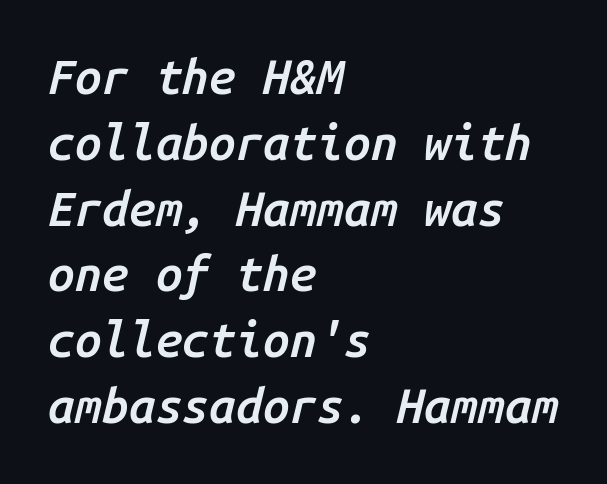
Q: Is the text bold? A: Semi-bold.
Q: Is the text italic (slanted)? A: Yes, it leans right by about 14 degrees.
Q: Is the text underlined? A: No.
Q: How is the paragraph aligned? A: Left-aligned.
Q: Is the spacing between letters normal or unusually wide? A: Normal.
Q: Is the spacing between lines tight, normal or loose? A: Normal.
Q: Width (condensed, normal, or wide)? A: Normal.
Q: Stroke contrast? A: Low.
Q: x-height? A: Medium.
Q: Monospaced? A: Yes.
